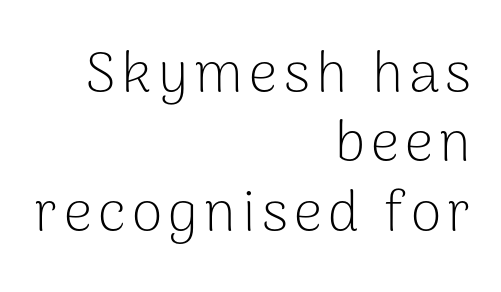
{"serif": "no", "italic": "no", "bold": "no", "weight": "light", "width": "normal", "stroke_contrast": "low", "x_height": "medium", "monospaced": "no", "underline": "no", "align": "right", "line_spacing_ratio": 1.24, "glyph_px": 56}
